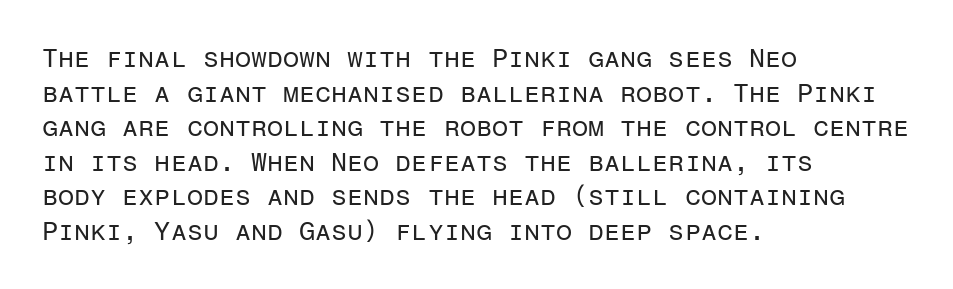
{"italic": "no", "bold": "no", "underline": "no", "align": "left", "line_spacing": "normal", "line_spacing_ratio": 1.33, "letter_spacing": "normal", "letter_spacing_em": 0.0, "glyph_px": 26}
